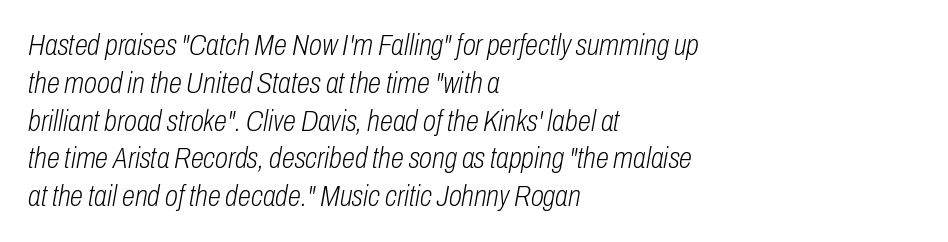
The image shows 30 px light, condensed type, italic (leaning right); set left-aligned, normal line spacing (1.26x), normal letter spacing, not underlined; low stroke contrast and a medium x-height.
